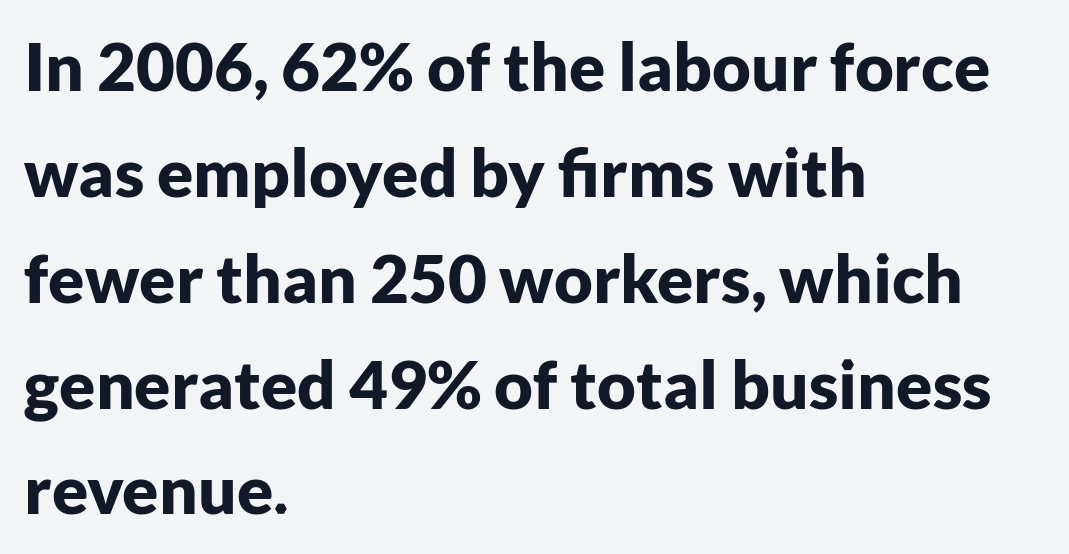
{"serif": "no", "italic": "no", "bold": "yes", "weight": "bold", "width": "normal", "stroke_contrast": "low", "x_height": "medium", "monospaced": "no", "underline": "no", "align": "left", "line_spacing": "normal", "line_spacing_ratio": 1.58, "letter_spacing": "normal", "letter_spacing_em": 0.0, "glyph_px": 67}
